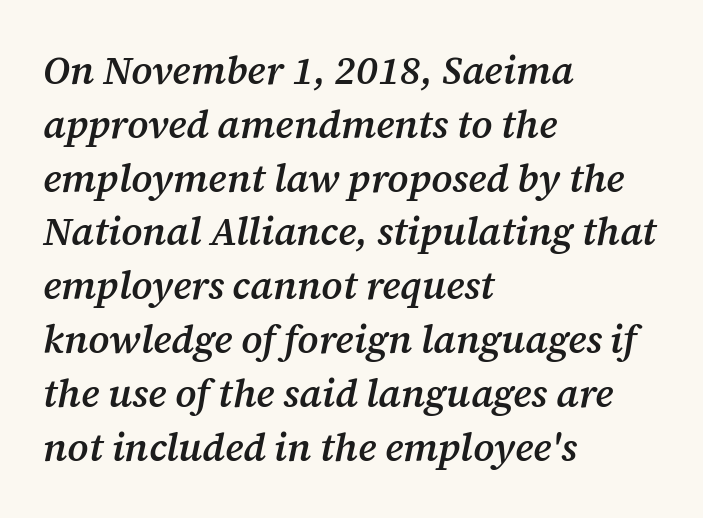
The tracking reads as untouched default to a designer's eye. Caption: multi-line text, flush left, ragged right. Looks like regular typesetting: each glyph gets only the width it needs. Honestly, the row spacing looks completely unremarkable.
